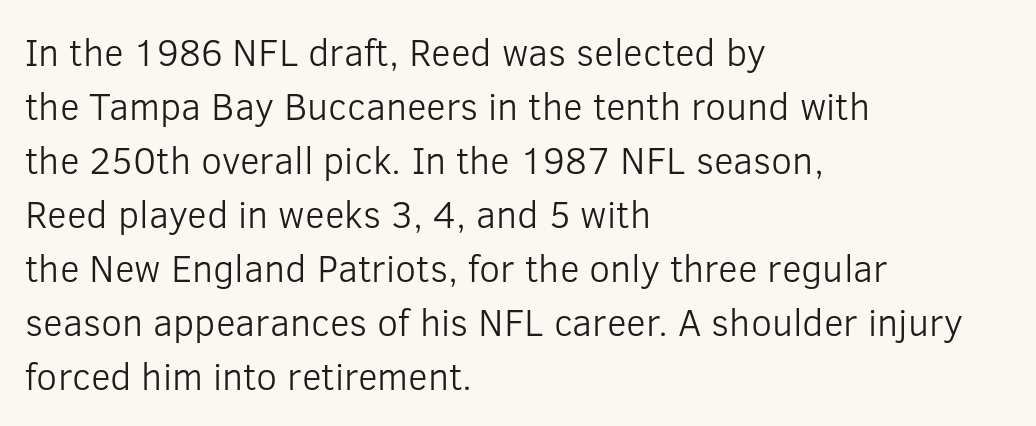
The image shows 38 px light sans-serif type, upright; set left-aligned, normal line spacing (1.42x), normal letter spacing, not underlined; low stroke contrast and a medium x-height.
